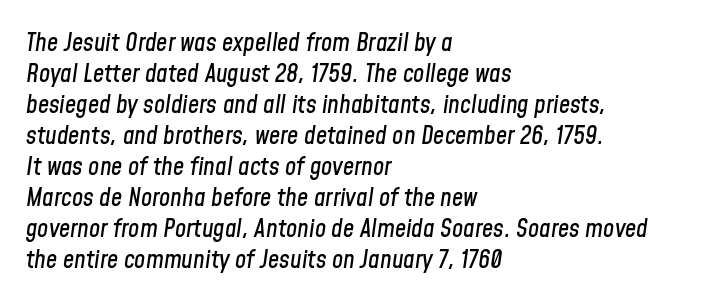
Q: Is the text italic (slanted)? A: Yes, it leans right by about 8 degrees.
Q: Is the text underlined? A: No.
Q: How is the paragraph aligned? A: Left-aligned.
Q: Is the spacing between letters normal or unusually wide? A: Normal.
